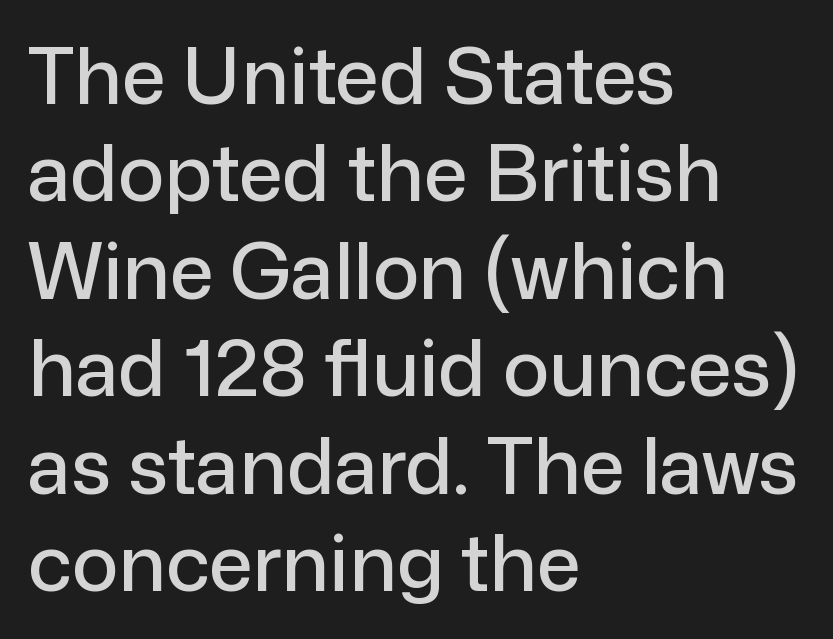
{"serif": "no", "italic": "no", "width": "normal", "stroke_contrast": "low", "x_height": "medium", "monospaced": "no", "underline": "no", "align": "left", "line_spacing": "normal", "line_spacing_ratio": 1.25, "letter_spacing": "normal", "letter_spacing_em": 0.0, "glyph_px": 78}
